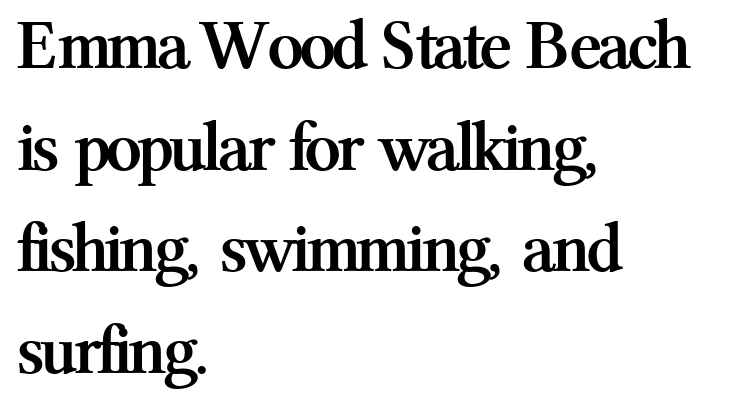
Q: Is the text bold? A: Yes.
Q: Is the text italic (slanted)? A: No, it is upright.
Q: Is the typeface a serif or a sans-serif typeface? A: Serif.
Q: Is the text underlined? A: No.
Q: How is the paragraph aligned? A: Left-aligned.
Q: Is the spacing between letters normal or unusually wide? A: Normal.
Q: Is the spacing between lines tight, normal or loose? A: Normal.
Q: Width (condensed, normal, or wide)? A: Normal.
Q: Stroke contrast? A: Medium.
Q: x-height? A: Medium.
Q: Monospaced? A: No.
